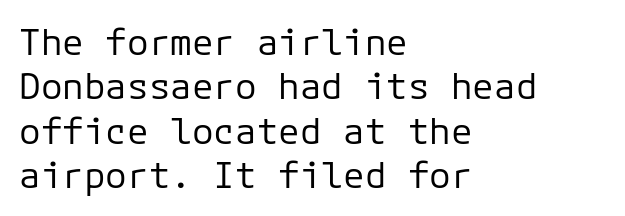
Check the space under the baseline: it is left empty. Characters follow at the spacing the type designer built in. Nothing sits at the stroke ends, so this counts as sans-serif. No extra ink here — the face is not bold. Short and long lines alike share a common starting point at left.
